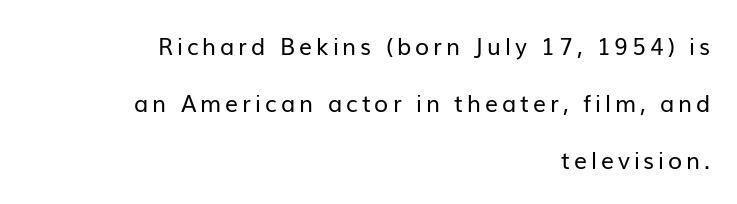
Is there much room between lines? Yes — plenty of vertical air separates them. These lines stack with their right ends in a neat column. Underlining? Definitely not there. Designer's note — italics off, roman on. The letters look calm and open, with moderate or lighter stems.
